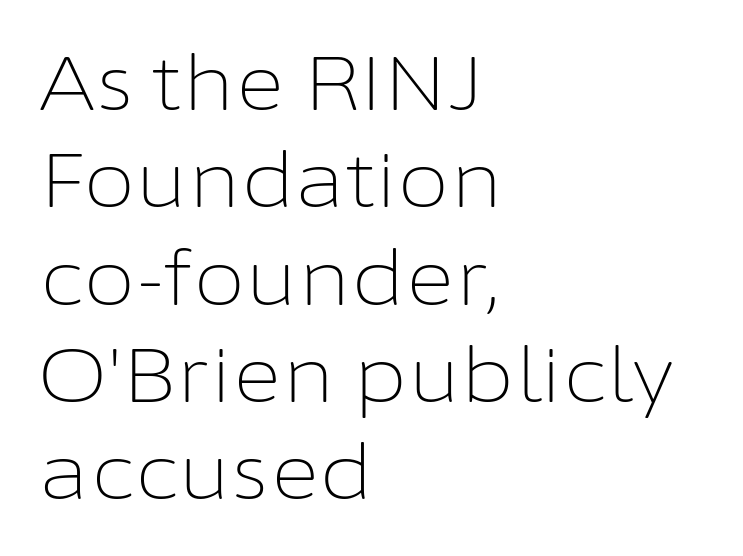
{"serif": "no", "italic": "no", "bold": "no", "weight": "light", "width": "normal", "stroke_contrast": "low", "x_height": "medium", "monospaced": "no", "underline": "no", "align": "left", "line_spacing": "normal", "line_spacing_ratio": 1.28, "letter_spacing": "normal", "letter_spacing_em": 0.0, "glyph_px": 76}
